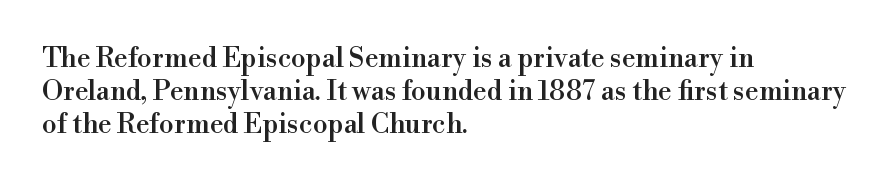
Q: Is the text italic (slanted)? A: No, it is upright.
Q: Is the text underlined? A: No.
Q: How is the paragraph aligned? A: Left-aligned.
Q: Is the spacing between letters normal or unusually wide? A: Normal.
